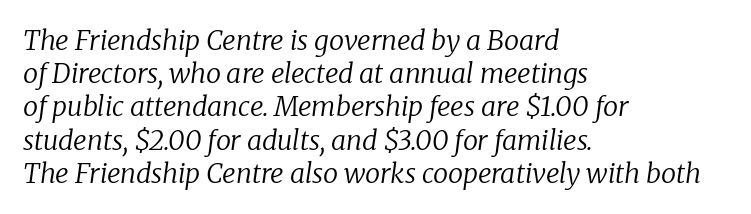
The image shows 27 px text type, italic (leaning right); set left-aligned, line spacing 1.23x, normal letter spacing, not underlined.
